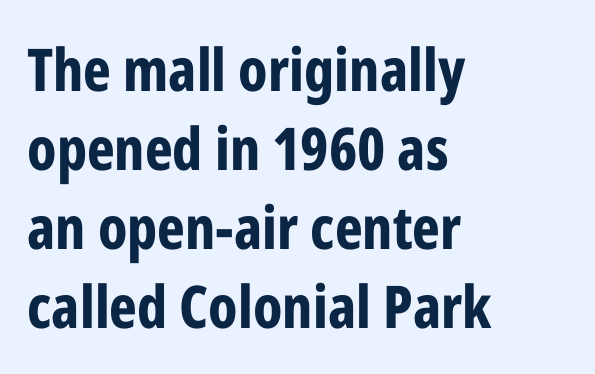
The image shows 59 px bold, condensed sans-serif type, upright; set left-aligned, normal line spacing (1.34x), normal letter spacing, not underlined; low stroke contrast and a medium x-height.
